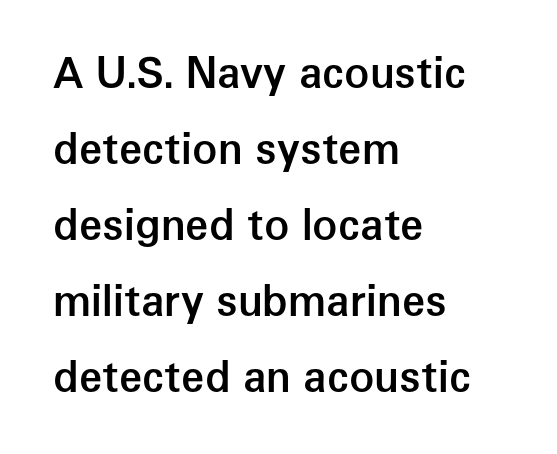
The passage shown is not underscored anywhere. Is the letter spacing exaggerated? No — it looks like the ordinary default. Looks like regular typesetting: each glyph gets only the width it needs. Serifs: no, the terminals of the letterforms are clean. The ragged edge is on the right, which tells us the setting is flush left. Moderately thickened strokes mark this as semibold type.
